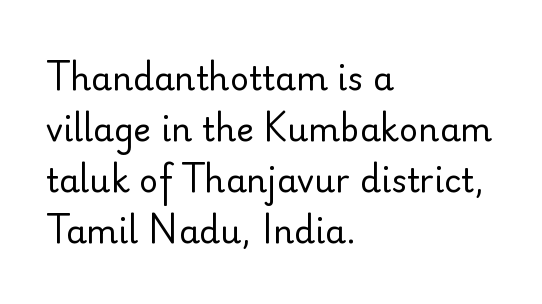
The image shows 33 px regular-weight sans-serif type, upright; set left-aligned, normal line spacing (1.55x), normal letter spacing, not underlined; low stroke contrast and a small x-height.
